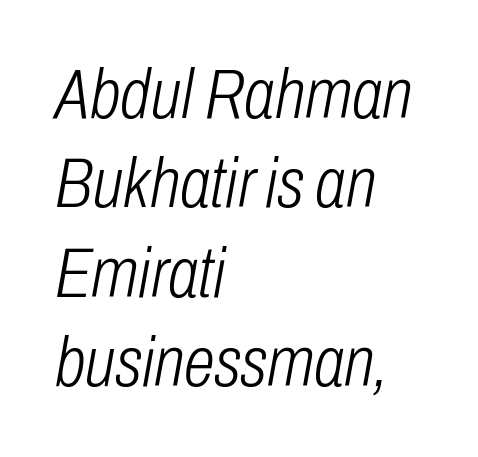
The image shows 71 px light, condensed type, italic (leaning right); set left-aligned, normal line spacing (1.26x), normal letter spacing, not underlined; low stroke contrast and a medium x-height.
